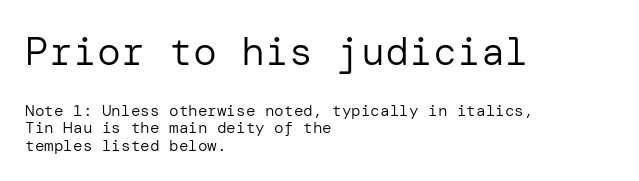
Q: Is the text bold? A: No.
Q: Is the text italic (slanted)? A: No, it is upright.
Q: Is the typeface a serif or a sans-serif typeface? A: Sans-serif.
Q: Is the text underlined? A: No.
Q: How is the paragraph aligned? A: Left-aligned.
Q: Is the spacing between letters normal or unusually wide? A: Normal.
Q: Is the spacing between lines tight, normal or loose? A: Tight.
Q: Which block of text is set in a larger size, the first (top) or the second (bottom)? A: The first (top) one.
Q: Width (condensed, normal, or wide)? A: Normal.
Q: Stroke contrast? A: Low.
Q: x-height? A: Medium.
